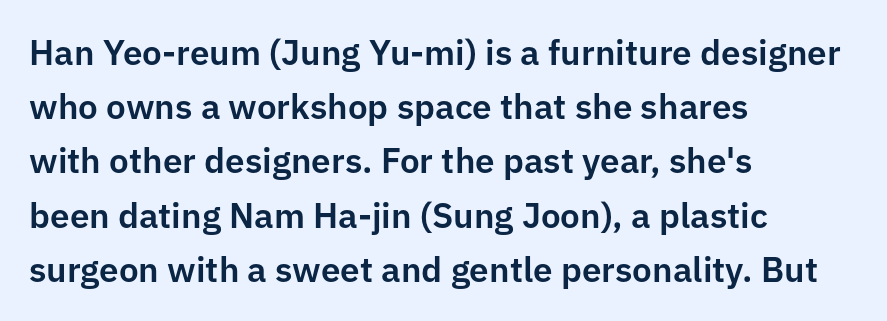
Q: Is the text italic (slanted)? A: No, it is upright.
Q: Is the typeface a serif or a sans-serif typeface? A: Sans-serif.
Q: Is the text underlined? A: No.
Q: How is the paragraph aligned? A: Left-aligned.
Q: Is the spacing between letters normal or unusually wide? A: Normal.
Q: Is the spacing between lines tight, normal or loose? A: Normal.
Q: Width (condensed, normal, or wide)? A: Normal.
Q: Stroke contrast? A: Low.
Q: x-height? A: Medium.
Q: Monospaced? A: No.
